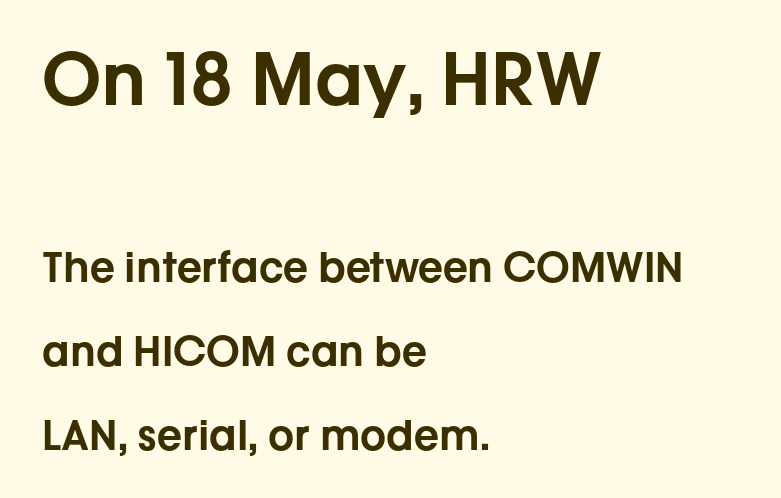
The image shows 72 px sans-serif type, upright; set left-aligned, loose line spacing (2.04x), normal letter spacing, not underlined; the first (top) block is 1.76x larger; low stroke contrast and a medium x-height.
